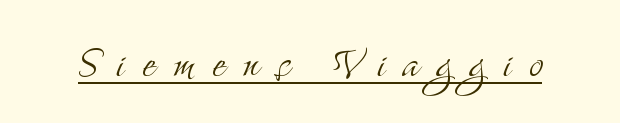
{"serif": "yes", "bold": "no", "weight": "light", "width": "condensed", "stroke_contrast": "medium", "x_height": "small", "monospaced": "no", "underline": "yes", "letter_spacing": "wide", "letter_spacing_em": 0.33, "glyph_px": 54}
